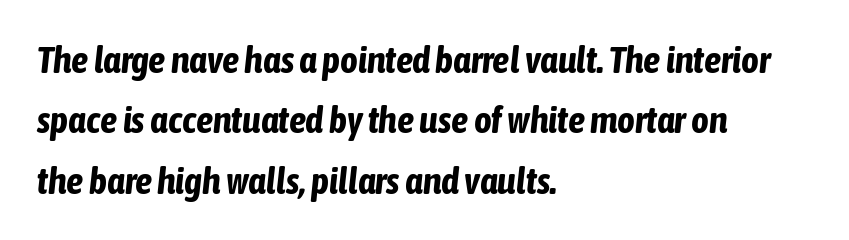
{"italic": "yes", "lean": "right", "slant_degrees": 6, "bold": "yes", "weight": "bold", "width": "condensed", "stroke_contrast": "low", "x_height": "medium", "monospaced": "no", "underline": "no", "align": "left", "line_spacing": "normal", "line_spacing_ratio": 1.59, "letter_spacing": "normal", "letter_spacing_em": 0.0, "glyph_px": 38}
